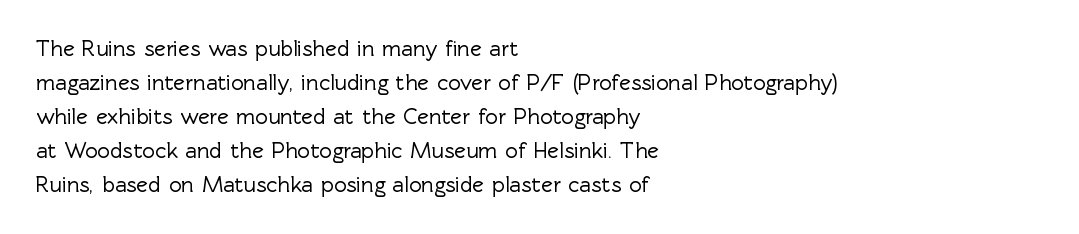
Q: Is the text italic (slanted)? A: No, it is upright.
Q: Is the text underlined? A: No.
Q: How is the paragraph aligned? A: Left-aligned.
Q: Is the spacing between letters normal or unusually wide? A: Normal.
Q: Is the spacing between lines tight, normal or loose? A: Normal.
